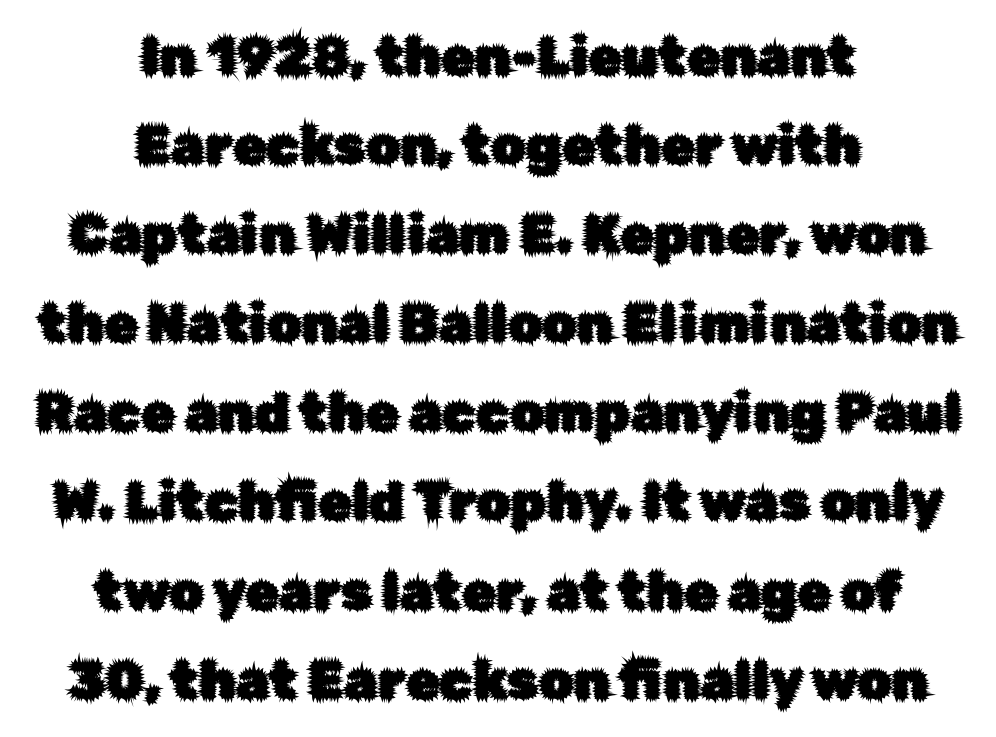
Q: Is the text italic (slanted)? A: No, it is upright.
Q: Is the typeface a serif or a sans-serif typeface? A: Sans-serif.
Q: Is the text underlined? A: No.
Q: How is the paragraph aligned? A: Centered.
Q: Is the spacing between letters normal or unusually wide? A: Normal.
Q: Is the spacing between lines tight, normal or loose? A: Normal.
Q: Width (condensed, normal, or wide)? A: Normal.
Q: Stroke contrast? A: Low.
Q: x-height? A: Medium.
Q: Monospaced? A: No.
